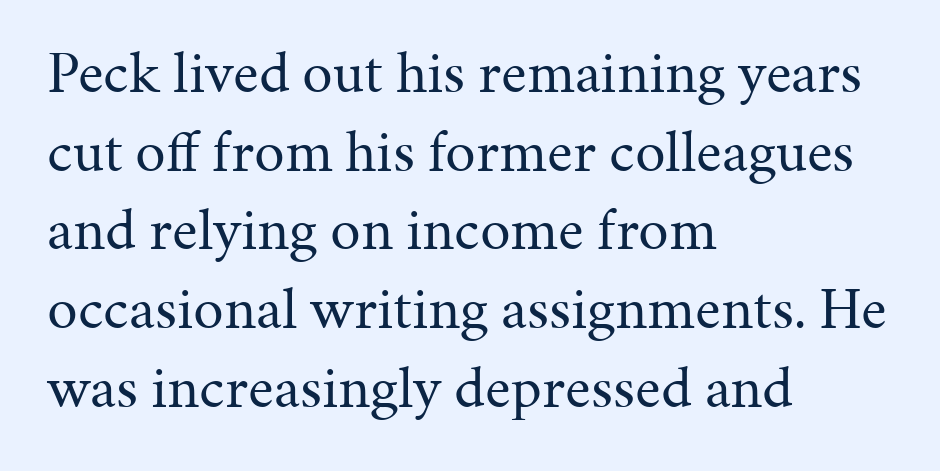
Q: Is the text bold? A: No.
Q: Is the text italic (slanted)? A: No, it is upright.
Q: Is the typeface a serif or a sans-serif typeface? A: Serif.
Q: Is the text underlined? A: No.
Q: How is the paragraph aligned? A: Left-aligned.
Q: Is the spacing between letters normal or unusually wide? A: Normal.
Q: Is the spacing between lines tight, normal or loose? A: Normal.
Q: Width (condensed, normal, or wide)? A: Normal.
Q: Stroke contrast? A: Medium.
Q: x-height? A: Medium.
Q: Monospaced? A: No.
